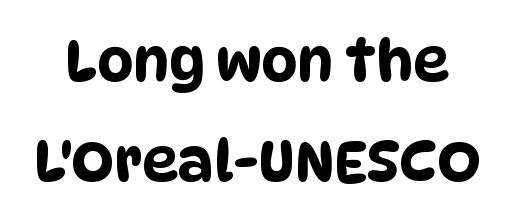
Q: Is the typeface a serif or a sans-serif typeface? A: Sans-serif.
Q: Is the text underlined? A: No.
Q: Is the spacing between letters normal or unusually wide? A: Normal.
Q: Width (condensed, normal, or wide)? A: Condensed.
Q: Stroke contrast? A: Low.
Q: x-height? A: Large.
Q: Monospaced? A: No.
